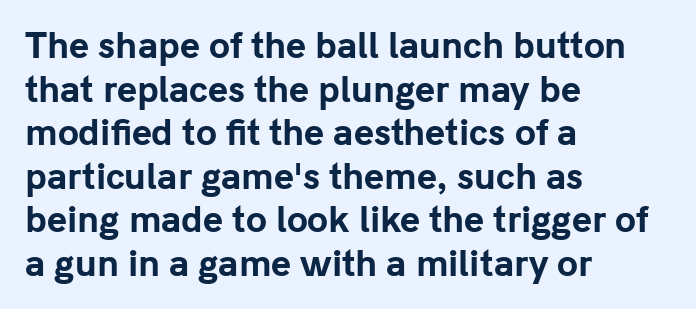
The image shows 34 px bold sans-serif type, upright; set left-aligned, normal line spacing (1.28x), normal letter spacing, not underlined; low stroke contrast and a medium x-height.
